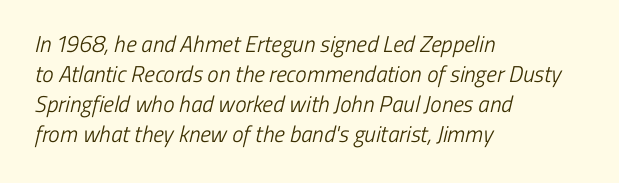
The image shows 23 px text type; set left-aligned, normal line spacing (1.31x), normal letter spacing, not underlined.
